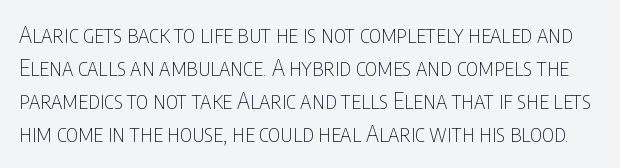
The gap between lines stays unmarked. Heft: none added — not bold. This rendering leaves character spacing at its baseline value. Do the letters lean? They stand straight. The rendering uses a moderate line-height, typical for paragraphs.
